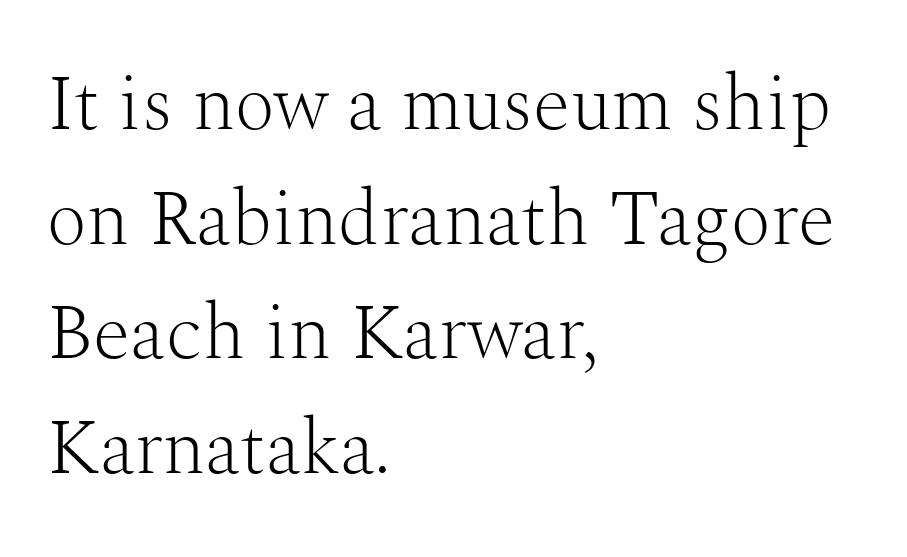
Q: Is the text bold? A: No.
Q: Is the text italic (slanted)? A: No, it is upright.
Q: Is the typeface a serif or a sans-serif typeface? A: Serif.
Q: Is the text underlined? A: No.
Q: How is the paragraph aligned? A: Left-aligned.
Q: Is the spacing between letters normal or unusually wide? A: Normal.
Q: Is the spacing between lines tight, normal or loose? A: Normal.
Q: Width (condensed, normal, or wide)? A: Normal.
Q: Stroke contrast? A: Medium.
Q: x-height? A: Medium.
Q: Monospaced? A: No.
